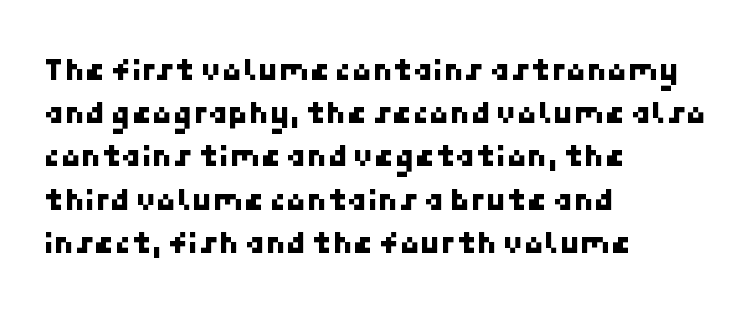
Inter-character spacing is left at the font's built-in metrics. Observe the absence of serifs on each vertical stroke in this sample. These lines stack with their left ends in a neat column. A clean baseline with only descenders dipping below it. The passage shown stacks its lines at a standard gap.
